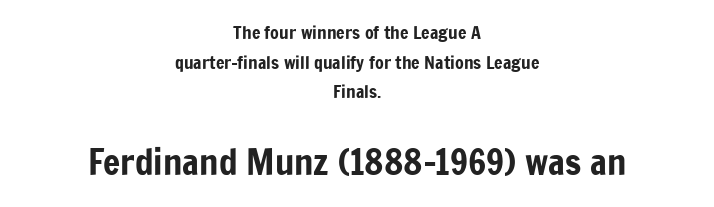
{"serif": "no", "italic": "no", "width": "condensed", "stroke_contrast": "low", "x_height": "medium", "monospaced": "no", "underline": "no", "align": "center", "line_spacing": "normal", "line_spacing_ratio": 1.64, "letter_spacing": "normal", "letter_spacing_em": 0.0, "larger_block": "second", "size_ratio": 2.0, "glyph_px": 36}
